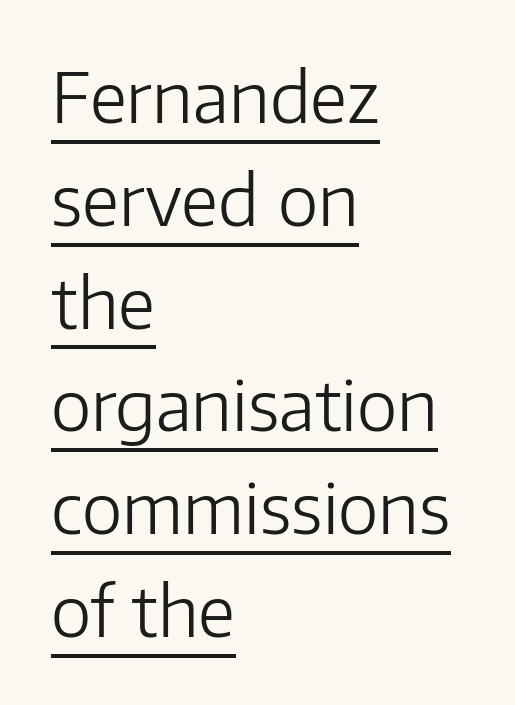
{"serif": "no", "italic": "no", "bold": "no", "weight": "light", "width": "normal", "stroke_contrast": "low", "x_height": "medium", "monospaced": "no", "underline": "yes", "align": "left", "line_spacing": "normal", "line_spacing_ratio": 1.49, "letter_spacing": "normal", "letter_spacing_em": 0.0, "glyph_px": 69}
